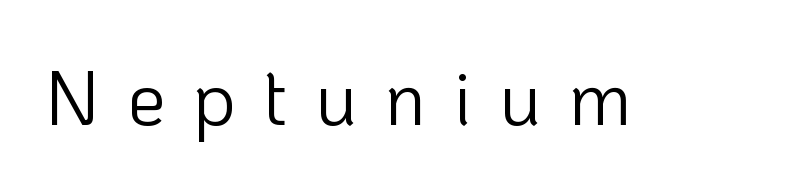
Q: Is the text bold? A: No.
Q: Is the text italic (slanted)? A: No, it is upright.
Q: Is the typeface a serif or a sans-serif typeface? A: Sans-serif.
Q: Is the text underlined? A: No.
Q: Is the spacing between letters normal or unusually wide? A: Unusually wide.
Q: Width (condensed, normal, or wide)? A: Normal.
Q: Stroke contrast? A: Low.
Q: x-height? A: Medium.
Q: Monospaced? A: No.
